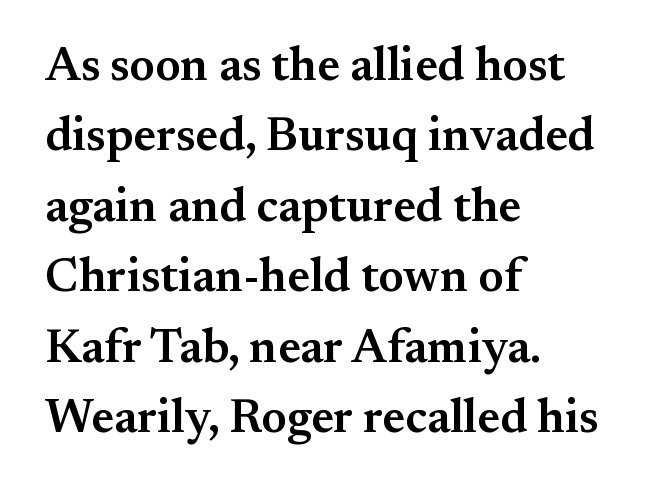
{"serif": "yes", "italic": "no", "bold": "semi", "weight": "semibold", "width": "normal", "stroke_contrast": "medium", "x_height": "small", "monospaced": "no", "underline": "no", "align": "left", "line_spacing": "normal", "line_spacing_ratio": 1.5, "letter_spacing": "normal", "letter_spacing_em": 0.0, "glyph_px": 47}
